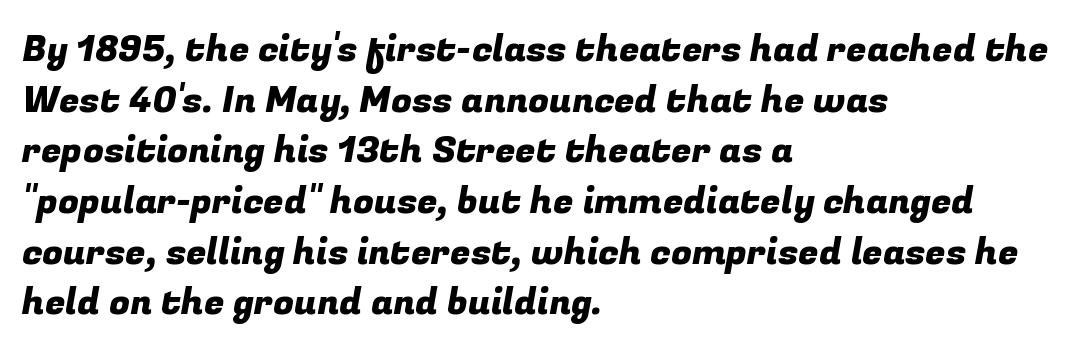
Q: Is the typeface a serif or a sans-serif typeface? A: Sans-serif.
Q: Is the text underlined? A: No.
Q: How is the paragraph aligned? A: Left-aligned.
Q: Is the spacing between letters normal or unusually wide? A: Normal.
Q: Is the spacing between lines tight, normal or loose? A: Normal.
Q: Width (condensed, normal, or wide)? A: Normal.
Q: Stroke contrast? A: Low.
Q: x-height? A: Medium.
Q: Monospaced? A: No.
